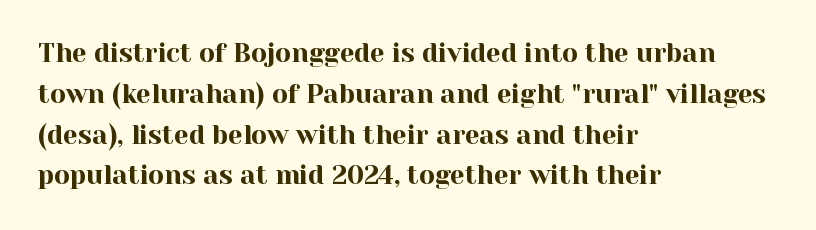
{"italic": "no", "underline": "no", "align": "left", "line_spacing": "normal", "line_spacing_ratio": 1.57, "letter_spacing": "normal", "letter_spacing_em": 0.0, "glyph_px": 26}
